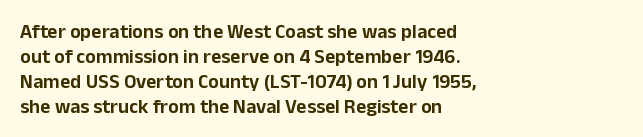
{"italic": "no", "underline": "no", "align": "left", "line_spacing": "normal", "line_spacing_ratio": 1.25, "letter_spacing": "normal", "letter_spacing_em": 0.0, "glyph_px": 20}
